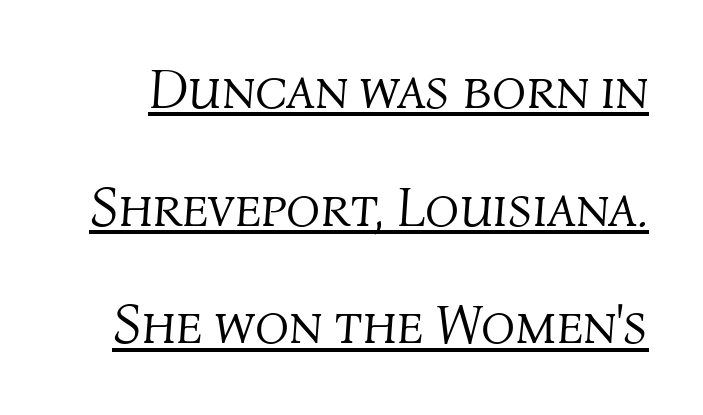
This sample trades compactness for vertical openness between lines. Is the letter spacing exaggerated? No — it looks like the ordinary default. Caption: lettering with a line underneath. Think standard paragraph weight, or any step lighter than that. Quick note: italic.
